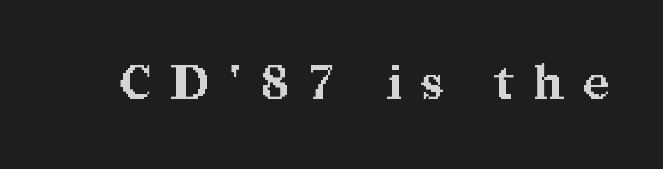
{"serif": "yes", "italic": "no", "bold": "yes", "weight": "bold", "width": "normal", "stroke_contrast": "medium", "x_height": "medium", "monospaced": "no", "underline": "no", "letter_spacing": "wide", "letter_spacing_em": 0.41, "glyph_px": 48}
